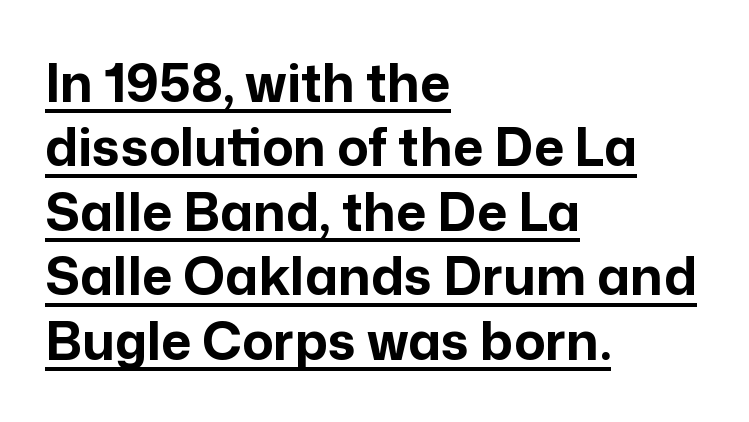
{"serif": "no", "italic": "no", "bold": "yes", "weight": "bold", "width": "normal", "stroke_contrast": "low", "x_height": "medium", "monospaced": "no", "underline": "yes", "align": "left", "line_spacing_ratio": 1.24, "letter_spacing": "normal", "letter_spacing_em": 0.0, "glyph_px": 52}
